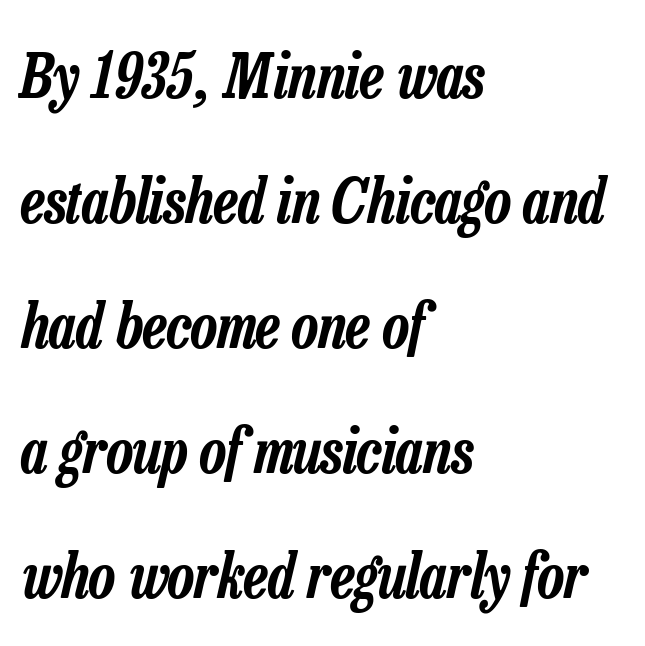
The image shows 61 px condensed type, italic (leaning right); set left-aligned, loose line spacing (2.05x), normal letter spacing, not underlined; low stroke contrast and a medium x-height.
